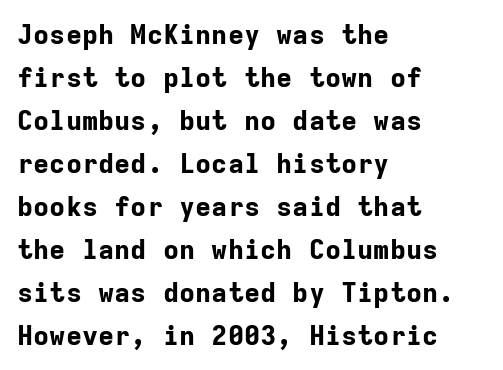
{"italic": "no", "bold": "yes", "underline": "no", "align": "left", "line_spacing": "normal", "line_spacing_ratio": 1.59, "letter_spacing": "normal", "letter_spacing_em": 0.0, "glyph_px": 27}
